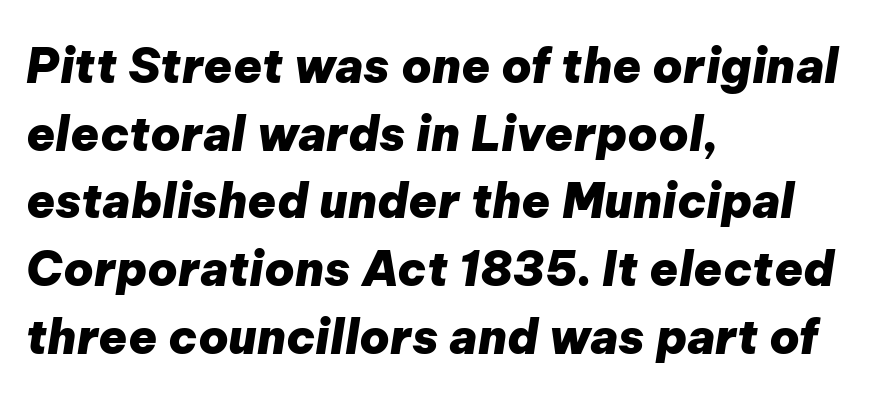
In terms of leading, this rendering sits right in the middle. Every row of glyphs begins at an identical x-position on the left. Underline: absent. A full-strength bold gives these letters their thick strokes. Emphasis-style slanted type is in use.
